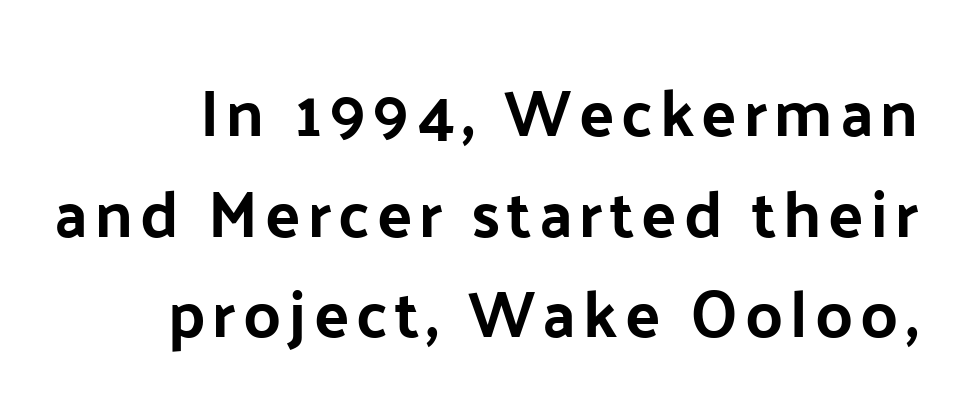
The image shows 65 px bold sans-serif type, upright; set normal line spacing (1.55x), not underlined; low stroke contrast and a medium x-height.
